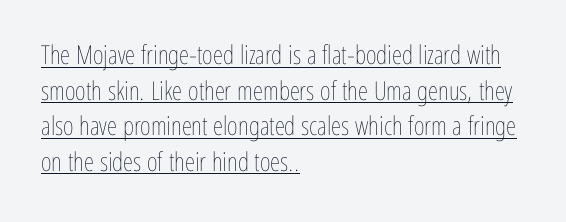
Q: Is the text bold? A: No.
Q: Is the text italic (slanted)? A: No, it is upright.
Q: Is the text underlined? A: Yes.
Q: How is the paragraph aligned? A: Left-aligned.
Q: Is the spacing between letters normal or unusually wide? A: Normal.
Q: Is the spacing between lines tight, normal or loose? A: Normal.
